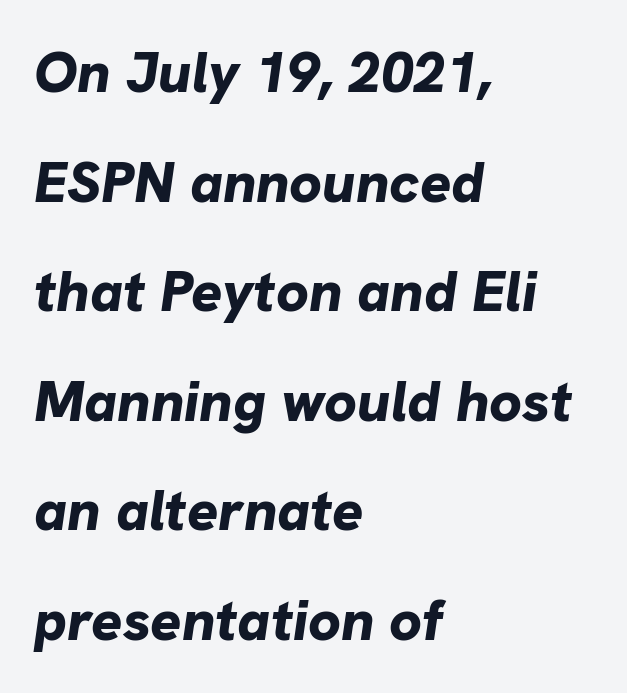
{"italic": "yes", "lean": "right", "slant_degrees": 8, "bold": "yes", "weight": "bold", "width": "normal", "stroke_contrast": "low", "x_height": "medium", "monospaced": "no", "underline": "no", "align": "left", "line_spacing_ratio": 1.89, "letter_spacing": "normal", "letter_spacing_em": 0.0, "glyph_px": 58}
